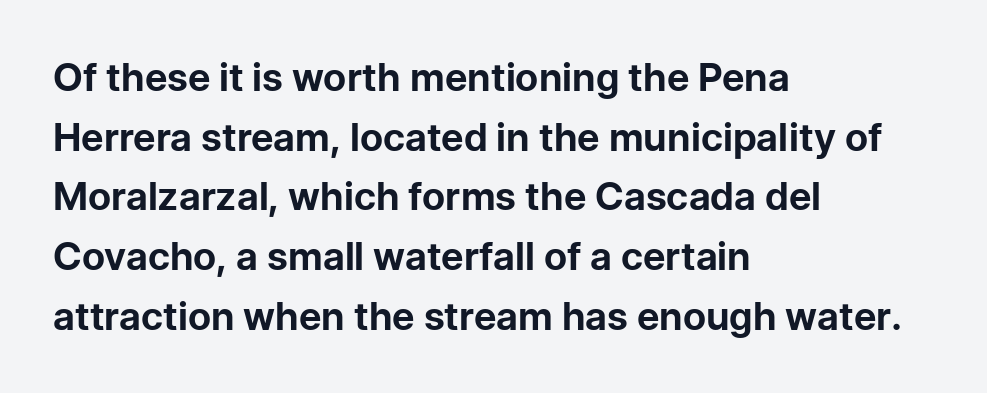
Q: Is the text bold? A: Yes.
Q: Is the text italic (slanted)? A: No, it is upright.
Q: Is the typeface a serif or a sans-serif typeface? A: Sans-serif.
Q: Is the text underlined? A: No.
Q: How is the paragraph aligned? A: Left-aligned.
Q: Is the spacing between letters normal or unusually wide? A: Normal.
Q: Is the spacing between lines tight, normal or loose? A: Normal.
Q: Width (condensed, normal, or wide)? A: Normal.
Q: Stroke contrast? A: Low.
Q: x-height? A: Medium.
Q: Monospaced? A: No.
